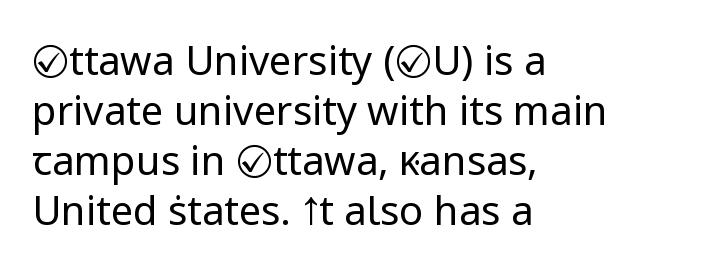
Q: Is the text bold? A: No.
Q: Is the text italic (slanted)? A: No, it is upright.
Q: Is the typeface a serif or a sans-serif typeface? A: Sans-serif.
Q: Is the text underlined? A: No.
Q: How is the paragraph aligned? A: Left-aligned.
Q: Is the spacing between letters normal or unusually wide? A: Normal.
Q: Is the spacing between lines tight, normal or loose? A: Normal.
Q: Width (condensed, normal, or wide)? A: Normal.
Q: Stroke contrast? A: Low.
Q: x-height? A: Medium.
Q: Monospaced? A: No.
